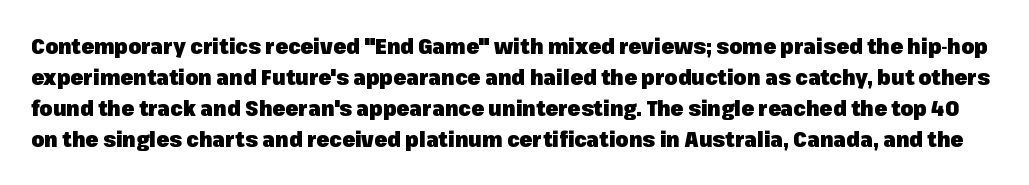
Each row of text sits above clean, open space. Designer's note — italics off, roman on. Letter spacing: default. Honestly, the row spacing looks completely unremarkable. Pretty heavy lettering here — definitely bold.
